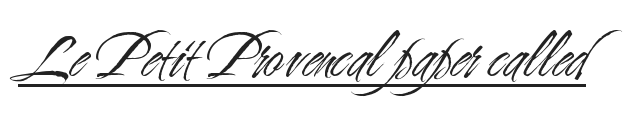
Q: Is the text bold? A: No.
Q: Is the text italic (slanted)? A: Yes.
Q: Is the typeface a serif or a sans-serif typeface? A: Sans-serif.
Q: Is the text underlined? A: Yes.
Q: Is the spacing between letters normal or unusually wide? A: Normal.
Q: Width (condensed, normal, or wide)? A: Condensed.
Q: Stroke contrast? A: Medium.
Q: x-height? A: Small.
Q: Monospaced? A: No.
